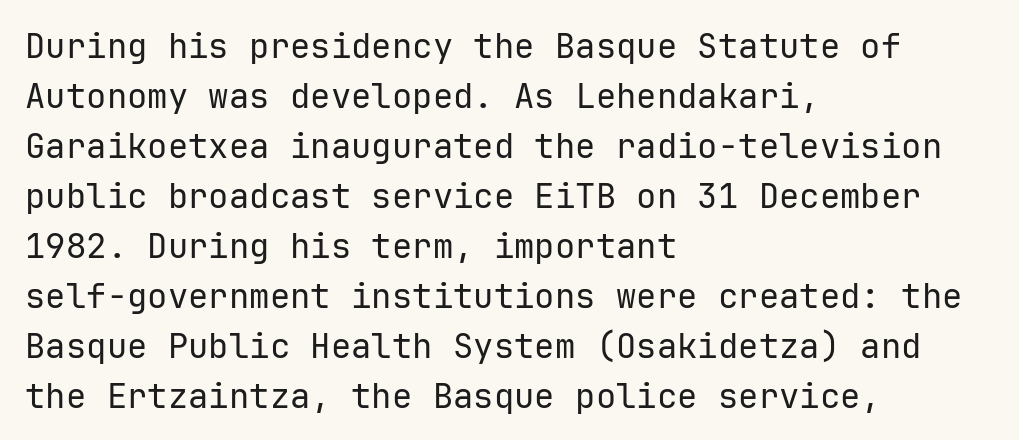
The image shows 34 px regular-weight sans-serif type, upright; set left-aligned, normal line spacing (1.47x), normal letter spacing, not underlined; low stroke contrast and a medium x-height.
